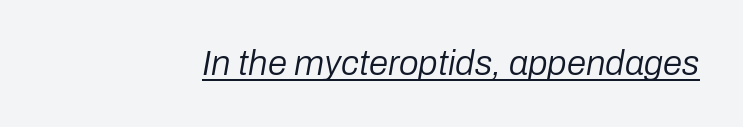
{"italic": "yes", "lean": "right", "slant_degrees": 10, "bold": "no", "weight": "regular", "width": "normal", "stroke_contrast": "low", "x_height": "medium", "monospaced": "no", "underline": "yes", "letter_spacing": "normal", "letter_spacing_em": 0.0, "glyph_px": 35}
